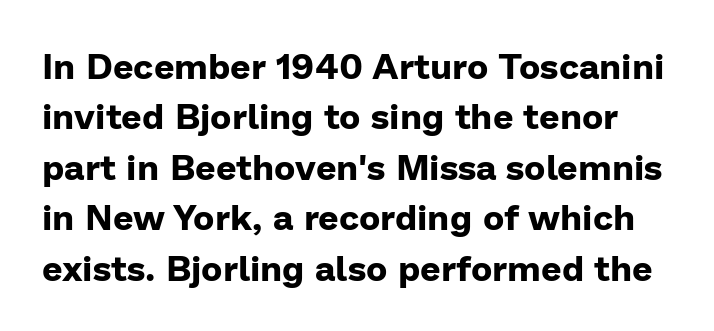
The image shows 36 px bold sans-serif type, upright; set normal line spacing (1.4x), normal letter spacing, not underlined; low stroke contrast and a medium x-height.
